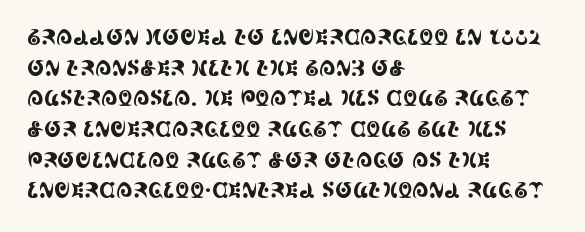
Style check: upright. Quick note: interline space is typical. This sample uses plain, unmodified letter spacing. In CSS terms this would be text-align: left.
